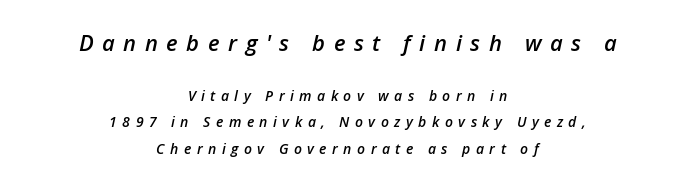
Q: Is the text bold? A: Semi-bold.
Q: Is the text italic (slanted)? A: Yes, it leans right by about 12 degrees.
Q: Is the text underlined? A: No.
Q: How is the paragraph aligned? A: Centered.
Q: Is the spacing between letters normal or unusually wide? A: Unusually wide.
Q: Which block of text is set in a larger size, the first (top) or the second (bottom)? A: The first (top) one.
